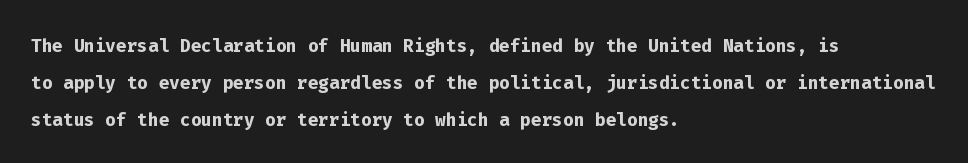
{"italic": "no", "bold": "yes", "underline": "no", "align": "left", "line_spacing": "normal", "line_spacing_ratio": 1.49, "letter_spacing": "normal", "letter_spacing_em": 0.0, "glyph_px": 25}
